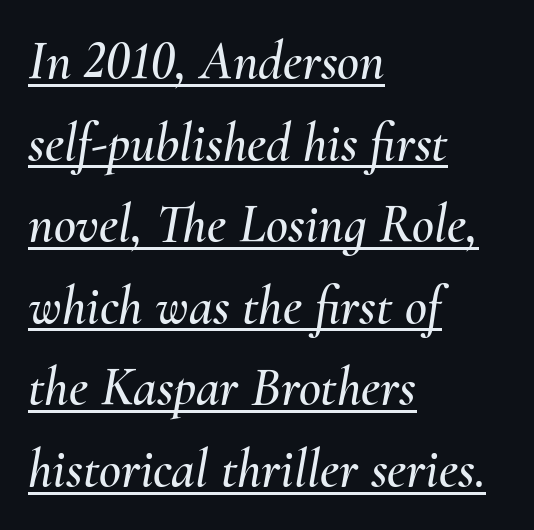
The image shows 54 px text type, italic (leaning right); set left-aligned, normal line spacing (1.51x), normal letter spacing, underlined; medium stroke contrast and a small x-height.
